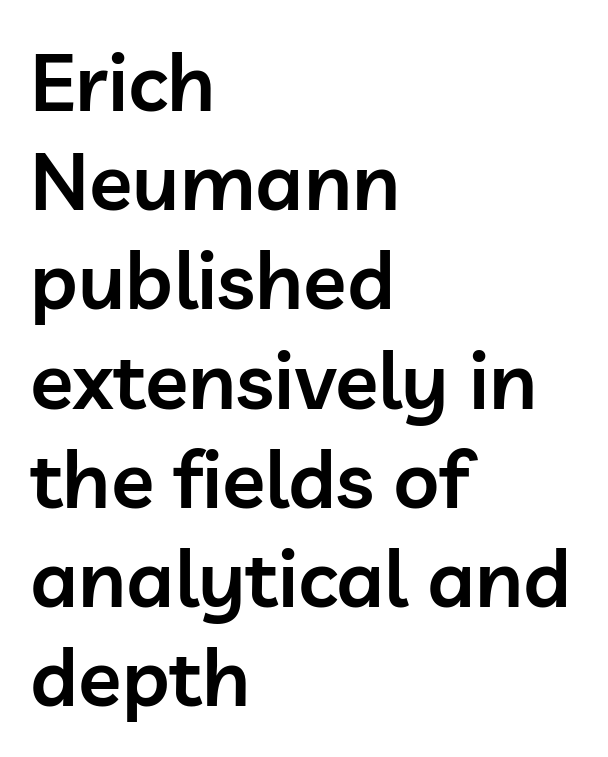
Q: Is the text bold? A: Semi-bold.
Q: Is the text italic (slanted)? A: No, it is upright.
Q: Is the typeface a serif or a sans-serif typeface? A: Sans-serif.
Q: Is the text underlined? A: No.
Q: How is the paragraph aligned? A: Left-aligned.
Q: Is the spacing between letters normal or unusually wide? A: Normal.
Q: Width (condensed, normal, or wide)? A: Normal.
Q: Stroke contrast? A: Low.
Q: x-height? A: Medium.
Q: Monospaced? A: No.
